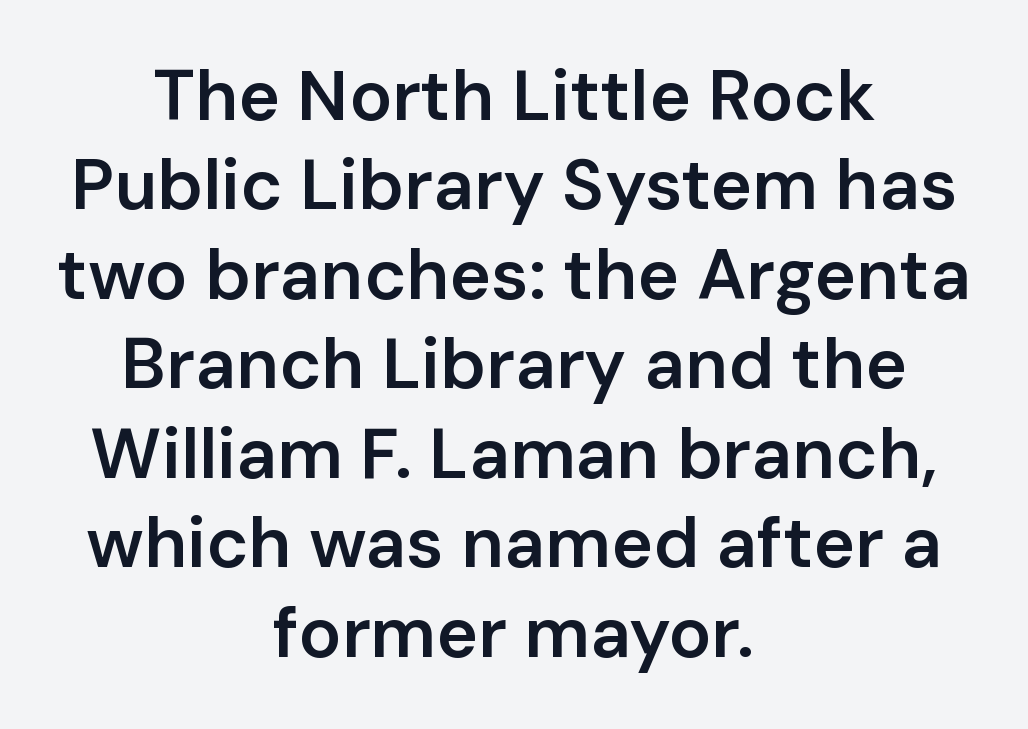
Does the lettering tilt? It doesn't — this is upright. These lines are composed in type without serifs. Decoration check: the copy has no underline. Every letter is mildly thick-stroked: semibold rather than bold. The rows are spaced the way most documents space them.
